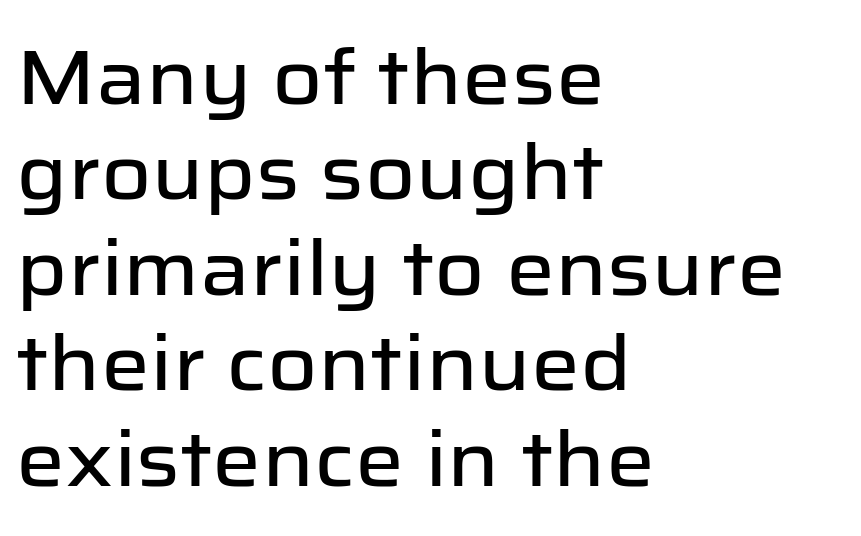
These lines stack with their left ends in a neat column. This is roman type, the default non-slanted kind. Nothing unusual about the tracking: characters are spaced as the font intends. This sample has the flowing, uneven cadence of proportional lettering. The baseline area is clear. Is this a sans? Yes — the strokes have no serifs.
